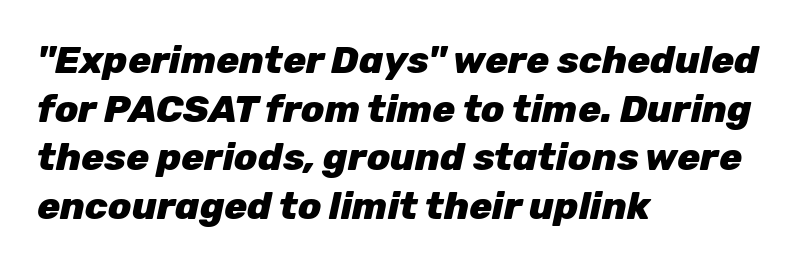
Q: Is the text bold? A: Yes.
Q: Is the text italic (slanted)? A: Yes, it leans right by about 12 degrees.
Q: Is the text underlined? A: No.
Q: How is the paragraph aligned? A: Left-aligned.
Q: Is the spacing between letters normal or unusually wide? A: Normal.
Q: Is the spacing between lines tight, normal or loose? A: Normal.
Q: Width (condensed, normal, or wide)? A: Normal.
Q: Stroke contrast? A: Low.
Q: x-height? A: Medium.
Q: Monospaced? A: No.
